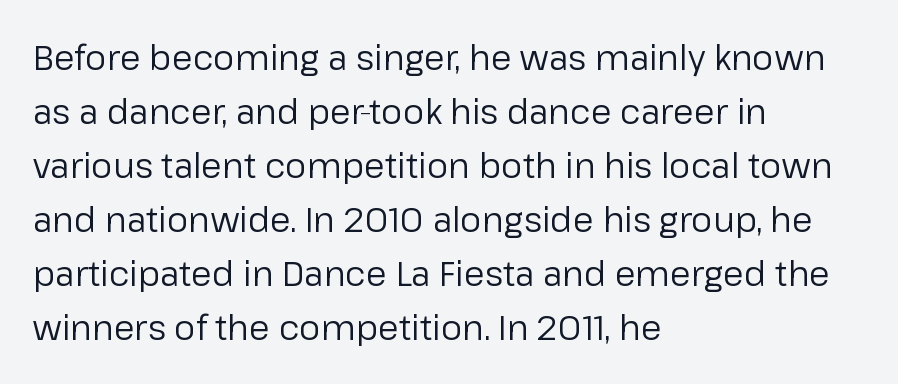
The baseline area is clear. Short and long lines alike share a common starting point at left. Italic? Not at all — the glyphs are vertical. Students, note that the glyphs here touch the page at normal intervals. The passage shown is typed in a proportional face where columns would drift. The characters are drawn with everyday or finer stroke widths.
